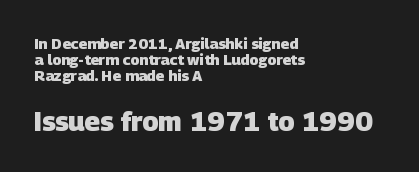
Q: Is the text bold? A: Yes.
Q: Is the text underlined? A: No.
Q: How is the paragraph aligned? A: Left-aligned.
Q: Is the spacing between letters normal or unusually wide? A: Normal.
Q: Is the spacing between lines tight, normal or loose? A: Tight.
Q: Which block of text is set in a larger size, the first (top) or the second (bottom)? A: The second (bottom) one.
